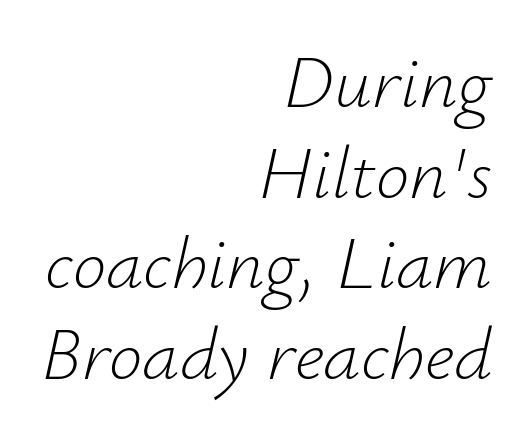
Think of a printed novel: that variable character pitch is what you see here. When letters slant like this, we call the style italic. No extra ink here — the face is not bold. Rule under the text: the space is simply empty. Visually the block forms a straight wall on the right and a jagged coastline on the left. Default kerning and tracking; the words read as compact shapes.
